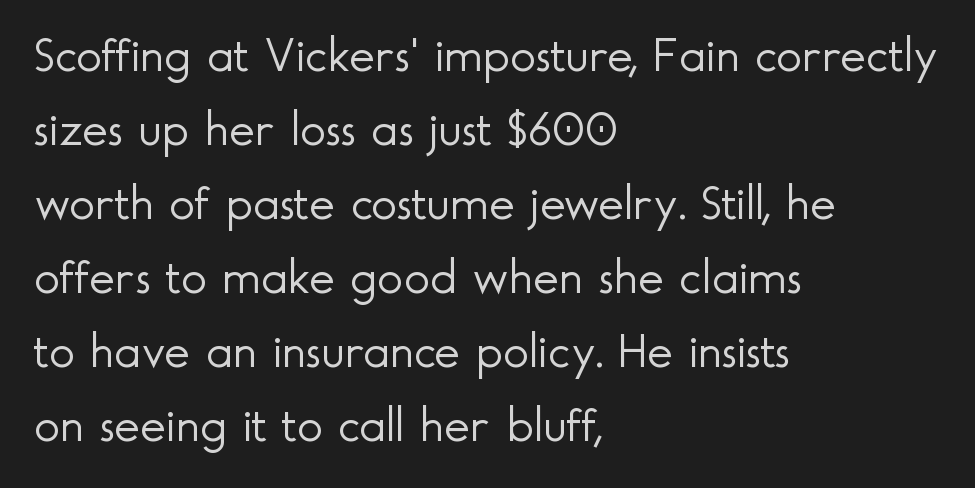
{"serif": "no", "italic": "no", "bold": "no", "weight": "light", "width": "normal", "x_height": "small", "monospaced": "no", "underline": "no", "align": "left", "line_spacing": "normal", "line_spacing_ratio": 1.51, "letter_spacing": "normal", "letter_spacing_em": 0.0, "glyph_px": 49}
